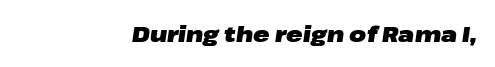
{"italic": "yes", "lean": "right", "slant_degrees": 8, "bold": "yes", "underline": "no", "letter_spacing": "normal", "letter_spacing_em": 0.0, "glyph_px": 22}
